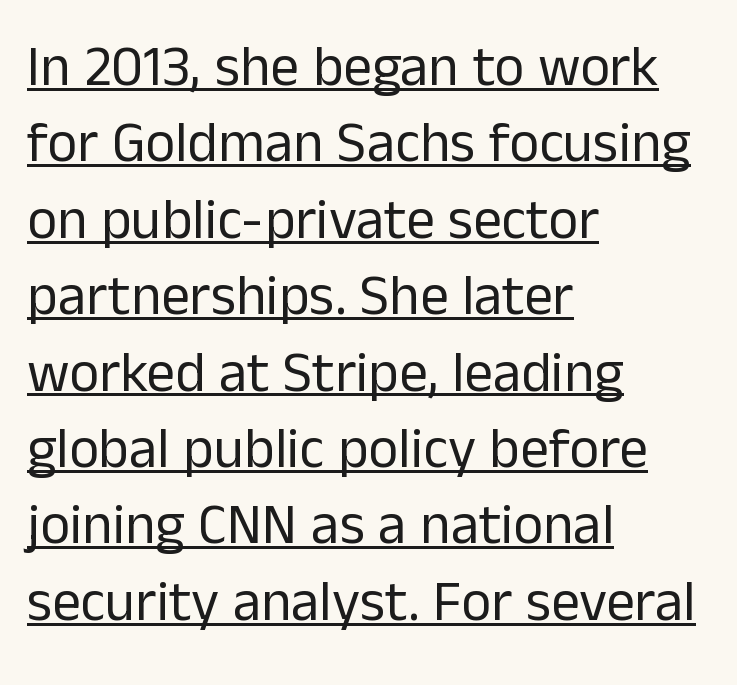
{"serif": "no", "italic": "no", "bold": "no", "weight": "regular", "width": "normal", "stroke_contrast": "low", "x_height": "medium", "monospaced": "no", "underline": "yes", "align": "left", "line_spacing": "normal", "line_spacing_ratio": 1.34, "letter_spacing": "normal", "letter_spacing_em": 0.0, "glyph_px": 57}
